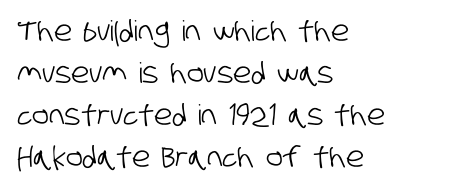
Q: Is the typeface a serif or a sans-serif typeface? A: Sans-serif.
Q: Is the text underlined? A: No.
Q: How is the paragraph aligned? A: Left-aligned.
Q: Is the spacing between letters normal or unusually wide? A: Normal.
Q: Is the spacing between lines tight, normal or loose? A: Normal.
Q: Width (condensed, normal, or wide)? A: Condensed.
Q: Stroke contrast? A: Low.
Q: x-height? A: Large.
Q: Monospaced? A: No.
